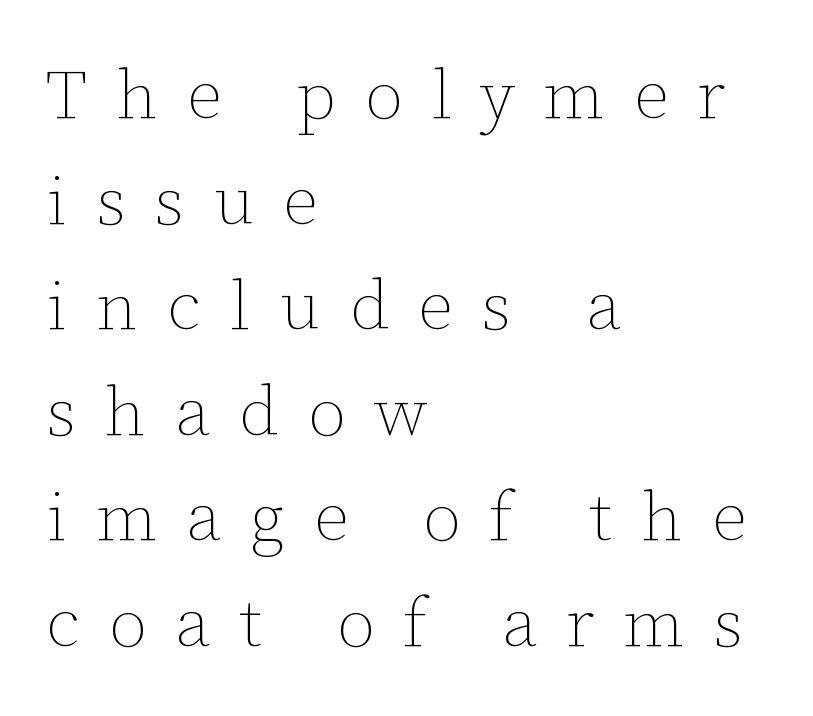
Line spacing here is normal. Weight: not bold — regular or lighter. Italic: no, the glyphs are upright roman. Left-aligned paragraph, ragged on the right. Each letter keeps its own natural width here, so spacing adapts to shape. Spacing between characters has been opened up far beyond the box default.
